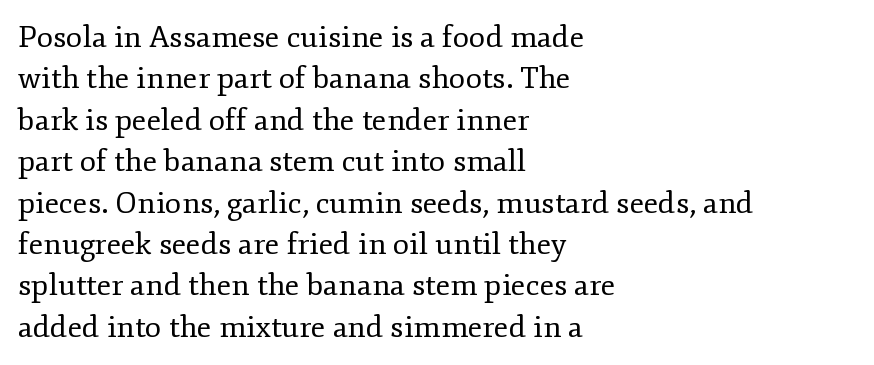
{"serif": "yes", "italic": "no", "bold": "no", "weight": "regular", "width": "normal", "stroke_contrast": "low", "x_height": "small", "monospaced": "no", "underline": "no", "align": "left", "line_spacing": "normal", "line_spacing_ratio": 1.38, "letter_spacing": "normal", "letter_spacing_em": 0.0, "glyph_px": 30}
